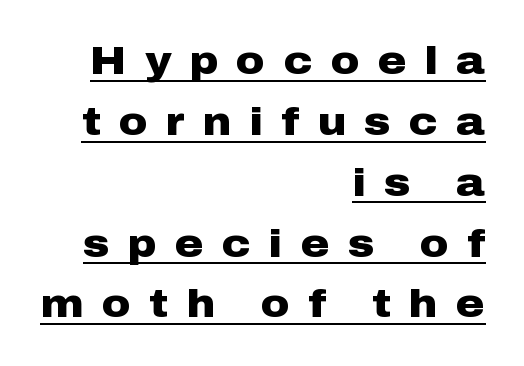
The passage shown has open, widely tracked lettering throughout. The face used here is proportionally spaced, like ordinary book or web type. In CSS terms this would be text-align: right. The typography opts for an upright posture over an oblique one. The font family rendered here belongs to the sans-serif group.
